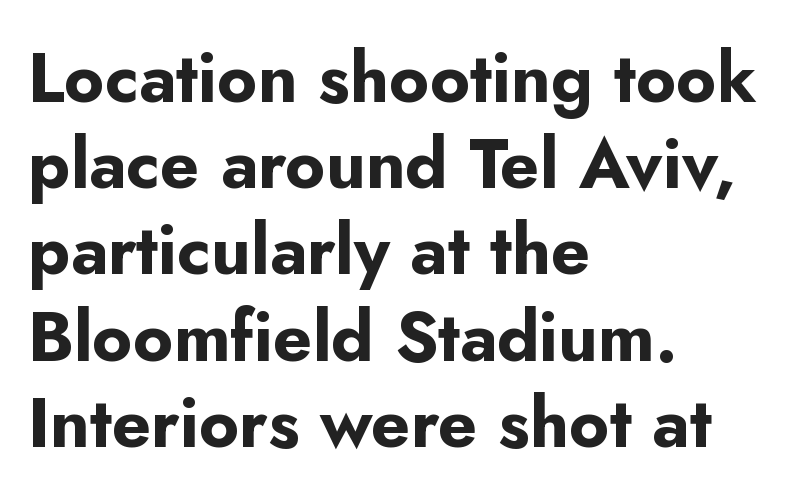
Q: Is the text bold? A: Yes.
Q: Is the text italic (slanted)? A: No, it is upright.
Q: Is the typeface a serif or a sans-serif typeface? A: Sans-serif.
Q: Is the text underlined? A: No.
Q: How is the paragraph aligned? A: Left-aligned.
Q: Is the spacing between letters normal or unusually wide? A: Normal.
Q: Is the spacing between lines tight, normal or loose? A: Normal.
Q: Width (condensed, normal, or wide)? A: Normal.
Q: Stroke contrast? A: Low.
Q: x-height? A: Small.
Q: Monospaced? A: No.
